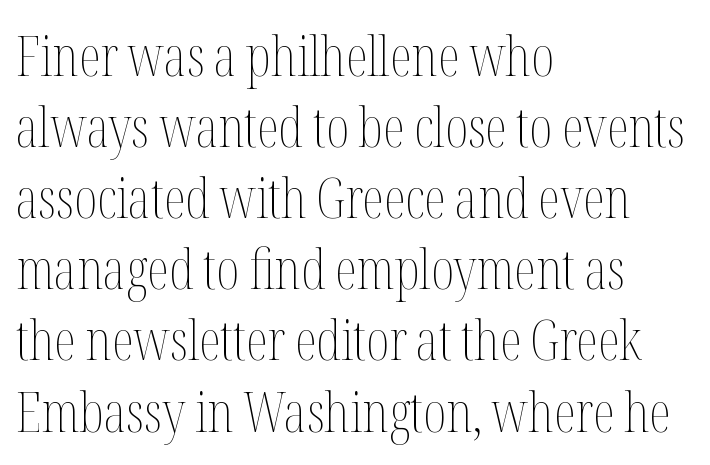
Looks like regular typesetting: each glyph gets only the width it needs. Posture: upright roman. Unmarked baselines from the first word to the last. The rows are spaced the way most documents space them. Visually the block forms a straight wall on the left and a jagged coastline on the right.
